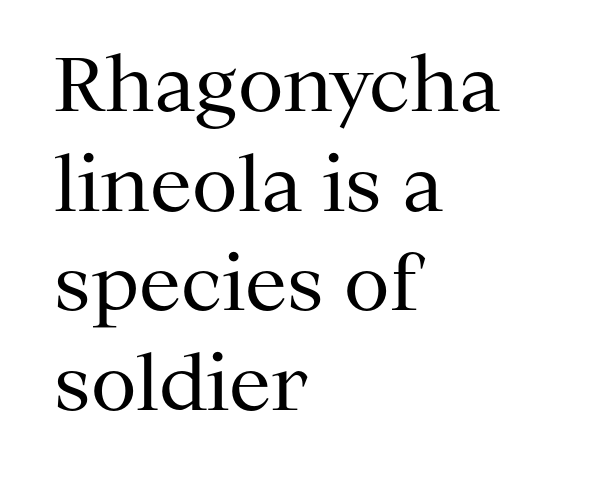
Q: Is the text bold? A: No.
Q: Is the text italic (slanted)? A: No, it is upright.
Q: Is the typeface a serif or a sans-serif typeface? A: Serif.
Q: Is the text underlined? A: No.
Q: How is the paragraph aligned? A: Left-aligned.
Q: Is the spacing between letters normal or unusually wide? A: Normal.
Q: Is the spacing between lines tight, normal or loose? A: Normal.
Q: Width (condensed, normal, or wide)? A: Normal.
Q: Stroke contrast? A: Medium.
Q: x-height? A: Medium.
Q: Monospaced? A: No.
